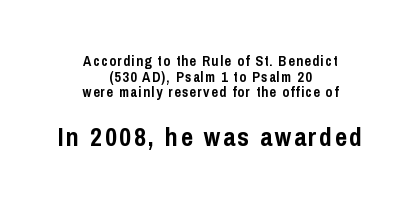
Q: Is the text bold? A: Yes.
Q: Is the text italic (slanted)? A: No, it is upright.
Q: Is the text underlined? A: No.
Q: How is the paragraph aligned? A: Centered.
Q: Is the spacing between lines tight, normal or loose? A: Tight.
Q: Which block of text is set in a larger size, the first (top) or the second (bottom)? A: The second (bottom) one.
